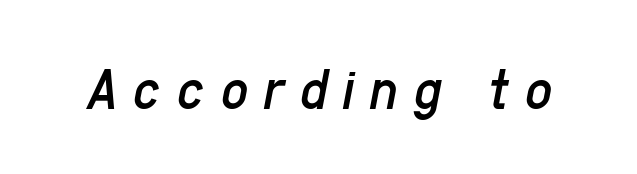
Q: Is the text bold? A: No.
Q: Is the text italic (slanted)? A: Yes, it leans right by about 11 degrees.
Q: Is the text underlined? A: No.
Q: Is the spacing between letters normal or unusually wide? A: Unusually wide.
Q: Width (condensed, normal, or wide)? A: Condensed.
Q: Stroke contrast? A: Low.
Q: x-height? A: Medium.
Q: Monospaced? A: No.
